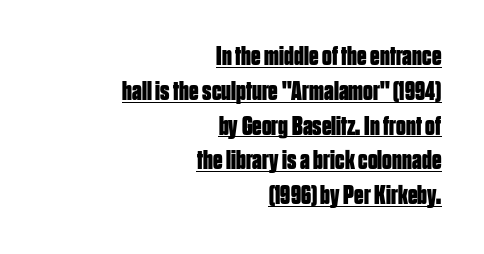
{"italic": "no", "bold": "yes", "underline": "yes", "align": "right", "line_spacing": "normal", "line_spacing_ratio": 1.29, "letter_spacing": "normal", "letter_spacing_em": 0.0, "glyph_px": 27}
